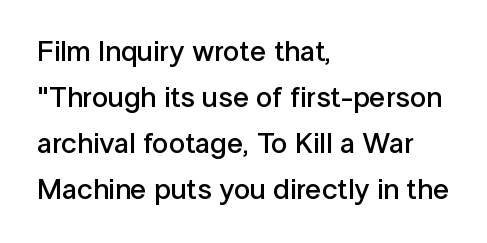
The image shows 29 px semibold sans-serif type, upright; set left-aligned, normal line spacing (1.59x), normal letter spacing, not underlined; low stroke contrast and a medium x-height.
